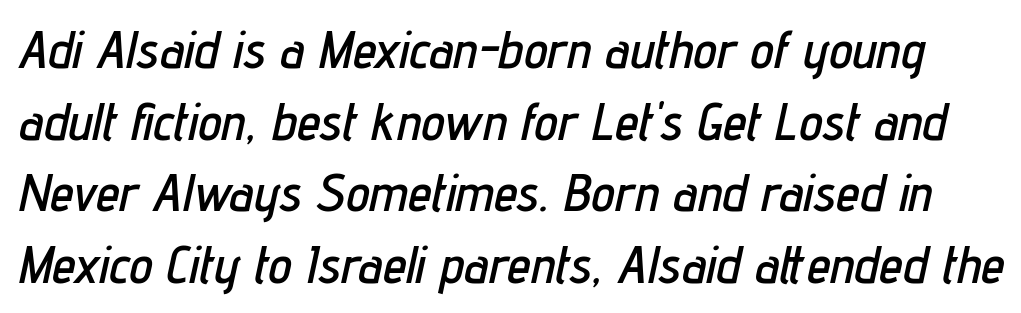
The image shows 53 px condensed type, italic (leaning right); set normal line spacing (1.35x), normal letter spacing, not underlined; low stroke contrast and a medium x-height.
